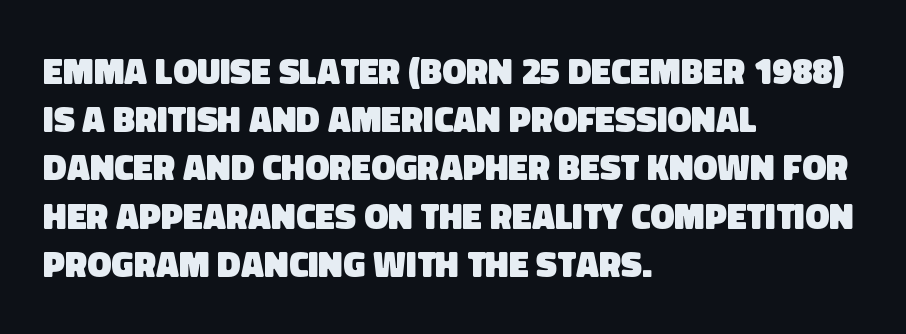
{"serif": "no", "bold": "yes", "weight": "heavy", "width": "normal", "stroke_contrast": "low", "x_height": "large", "monospaced": "no", "underline": "no", "align": "left", "line_spacing": "normal", "line_spacing_ratio": 1.34, "letter_spacing": "normal", "letter_spacing_em": 0.0, "glyph_px": 36}
